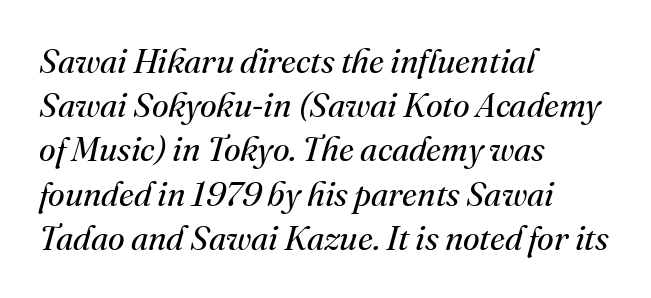
The image shows 34 px regular-weight serif type, italic (leaning right); set left-aligned, normal line spacing (1.3x), normal letter spacing, not underlined; medium stroke contrast and a small x-height.
